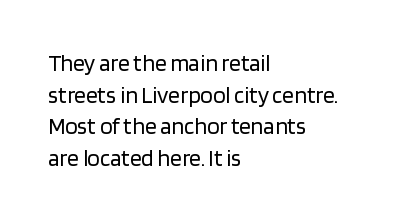
The image shows 23 px text type, upright; set left-aligned, normal line spacing (1.37x), normal letter spacing, not underlined.
